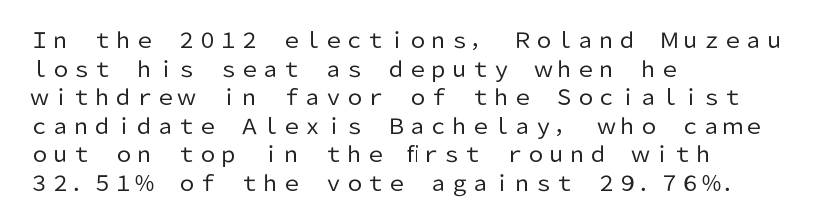
Line beginnings align vertically; line endings do not. Whoever set this chose a conventional vertical rhythm. Stroke mass is kept to a normal reading level or below. Nobody touched the tracking dial on this one.
